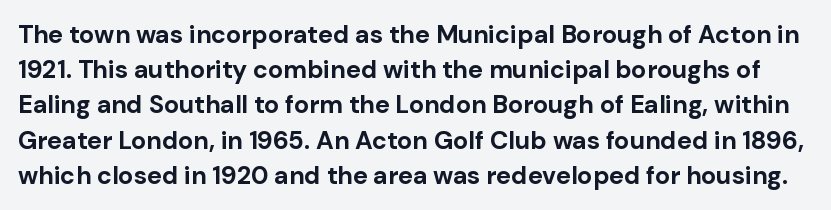
Each glyph is drawn with heavy, bold strokes. It's the straight-up-and-down kind of type. This sample uses plain, unmodified letter spacing. Honestly, there is no underline to notice here at all. Vertical spacing — default.
